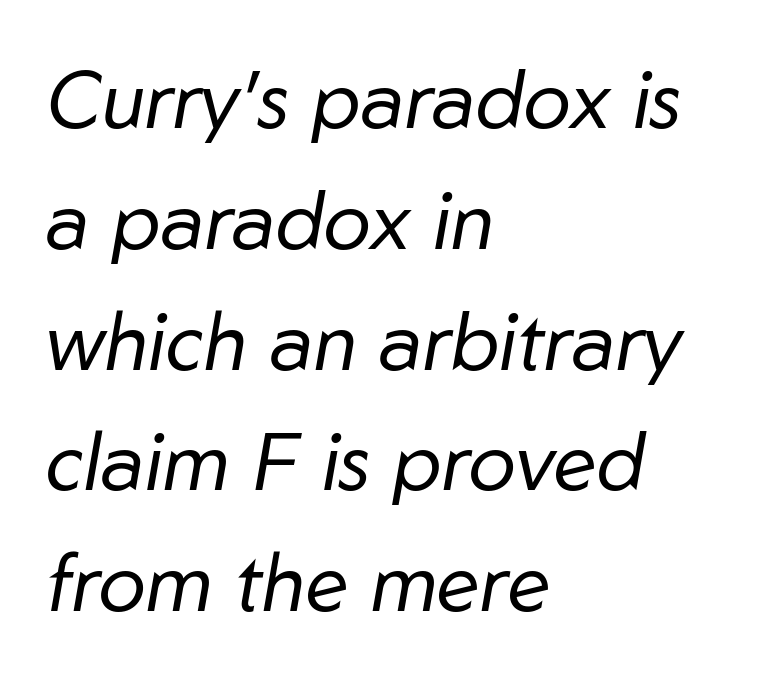
Rows of type keep a routine distance in the vertical direction. The strokes are not fattened; the text isn't bold. Characters are canted at an angle relative to the baseline's perpendicular. The ragged edge is on the right, which tells us the setting is flush left. Observe the ordinary spacing: letters are neighbours, not strangers. A bare baseline throughout the passage.
